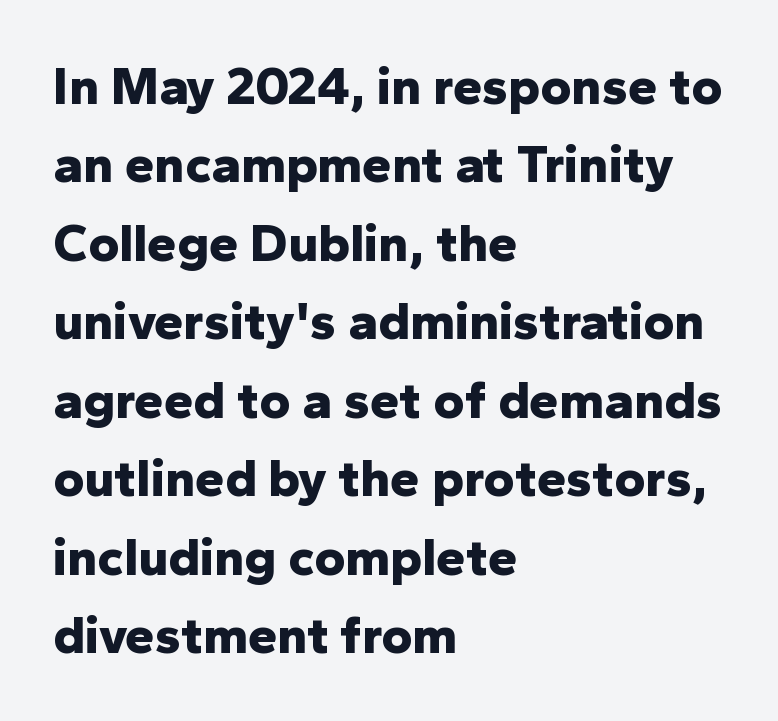
Q: Is the text bold? A: Yes.
Q: Is the text italic (slanted)? A: No, it is upright.
Q: Is the typeface a serif or a sans-serif typeface? A: Sans-serif.
Q: Is the text underlined? A: No.
Q: How is the paragraph aligned? A: Left-aligned.
Q: Is the spacing between letters normal or unusually wide? A: Normal.
Q: Is the spacing between lines tight, normal or loose? A: Normal.
Q: Width (condensed, normal, or wide)? A: Normal.
Q: Stroke contrast? A: Low.
Q: x-height? A: Medium.
Q: Monospaced? A: No.
